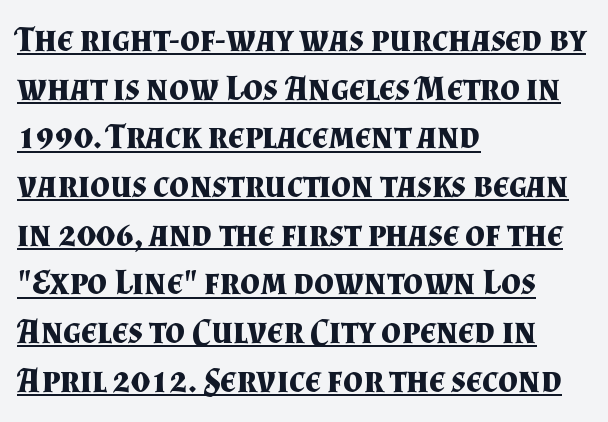
Q: Is the text bold? A: Yes.
Q: Is the text italic (slanted)? A: No, it is upright.
Q: Is the typeface a serif or a sans-serif typeface? A: Serif.
Q: Is the text underlined? A: Yes.
Q: How is the paragraph aligned? A: Left-aligned.
Q: Is the spacing between letters normal or unusually wide? A: Normal.
Q: Is the spacing between lines tight, normal or loose? A: Normal.
Q: Width (condensed, normal, or wide)? A: Normal.
Q: Stroke contrast? A: Medium.
Q: x-height? A: Small.
Q: Monospaced? A: No.
